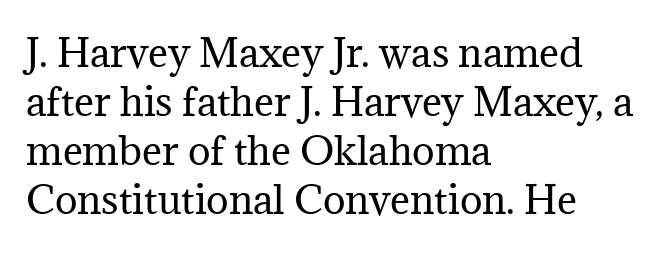
The image shows 38 px regular-weight serif type, upright; set left-aligned, normal line spacing (1.29x), normal letter spacing, not underlined; medium stroke contrast and a medium x-height.
